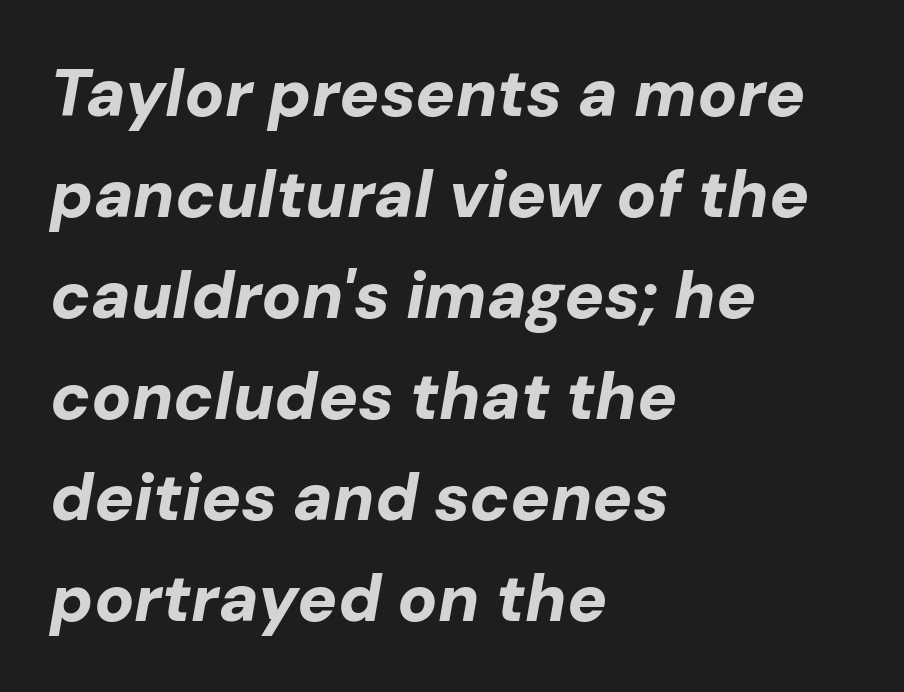
{"italic": "yes", "lean": "right", "slant_degrees": 10, "bold": "yes", "weight": "bold", "width": "normal", "stroke_contrast": "low", "x_height": "medium", "monospaced": "no", "underline": "no", "align": "left", "line_spacing": "normal", "line_spacing_ratio": 1.53, "letter_spacing": "normal", "letter_spacing_em": 0.0, "glyph_px": 66}
